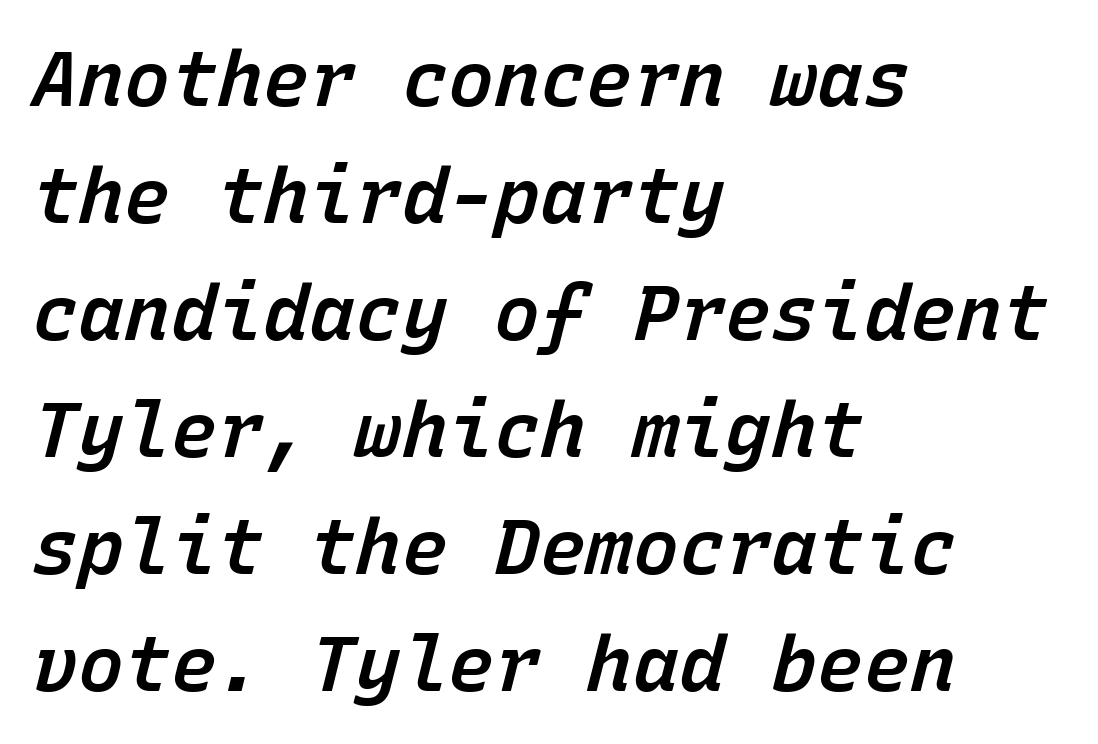
Rows of type keep a routine distance in the vertical direction. A bare baseline throughout the passage. Note the uniform advance width — an 'i' takes as much space as an 'm'. Horizontal alignment here is leftward, the default for most running prose. The sample has been set in demibold, a notch under bold.
